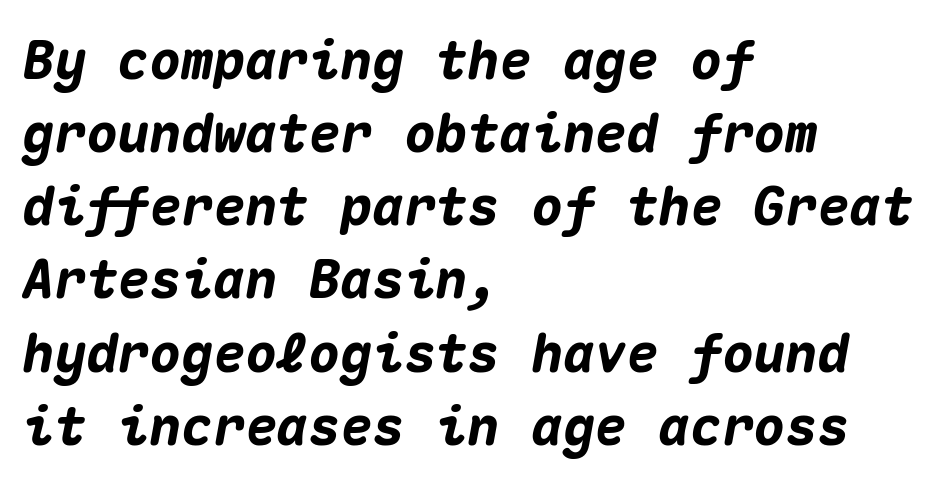
{"italic": "yes", "lean": "right", "slant_degrees": 10, "bold": "yes", "weight": "heavy", "width": "normal", "stroke_contrast": "medium", "x_height": "medium", "monospaced": "yes", "underline": "no", "align": "left", "line_spacing": "normal", "line_spacing_ratio": 1.38, "letter_spacing": "normal", "letter_spacing_em": 0.0, "glyph_px": 53}
